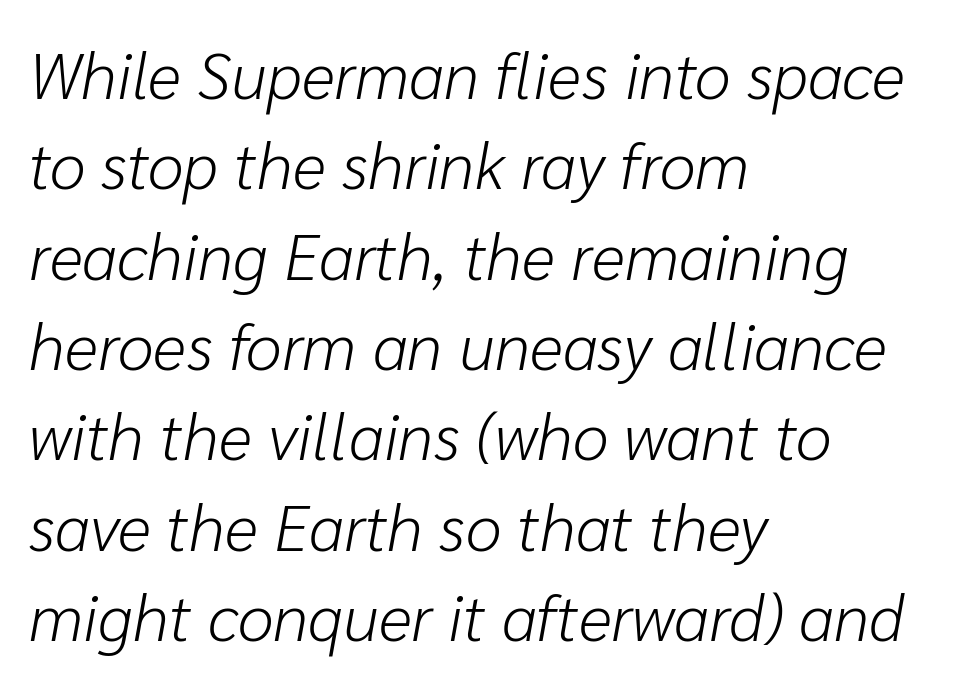
The rows are spaced the way most documents space them. Ink coverage per letter is moderate at most. How are the letters spaced? Ordinarily, with no added tracking. Every row of glyphs begins at an identical x-position on the left.
